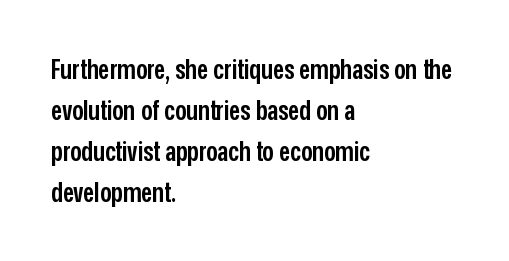
{"serif": "no", "italic": "no", "bold": "semi", "weight": "semibold", "width": "condensed", "stroke_contrast": "low", "x_height": "medium", "monospaced": "no", "underline": "no", "align": "left", "line_spacing": "normal", "line_spacing_ratio": 1.47, "letter_spacing": "normal", "letter_spacing_em": 0.0, "glyph_px": 28}
